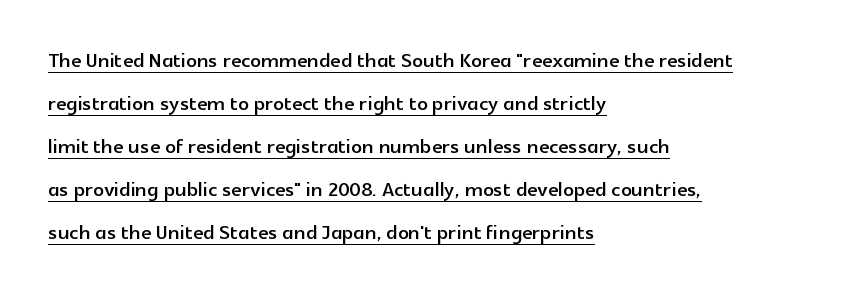
Words appear dense and cohesive because spacing is normal. When letters stand straight like this, we call the style roman or upright. Regular leading. Decoration check: the copy is underlined. Layout note: lines flush left.
